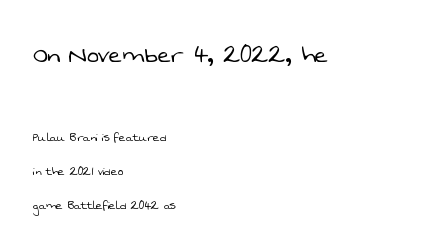
The image shows 29 px light sans-serif type; set left-aligned, loose line spacing (2.44x), normal letter spacing, not underlined; the first (top) block is 2.07x larger; low stroke contrast and a medium x-height.
